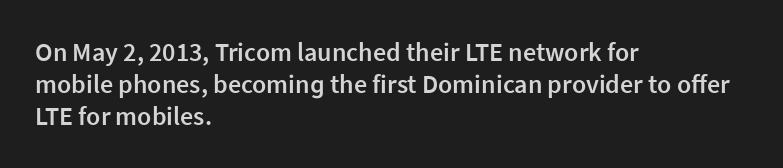
Each row of text sits above clean, open space. In CSS terms this would be text-align: left. Is the type bold? Partly — it's a semibold, heavier than regular but not fully bold. The font's upright variant was chosen for this text. Nothing unusual about the tracking: characters are spaced as the font intends.
